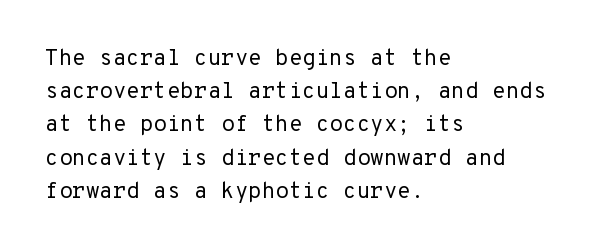
Q: Is the text bold? A: No.
Q: Is the text italic (slanted)? A: No, it is upright.
Q: Is the text underlined? A: No.
Q: How is the paragraph aligned? A: Left-aligned.
Q: Is the spacing between letters normal or unusually wide? A: Normal.
Q: Is the spacing between lines tight, normal or loose? A: Normal.
